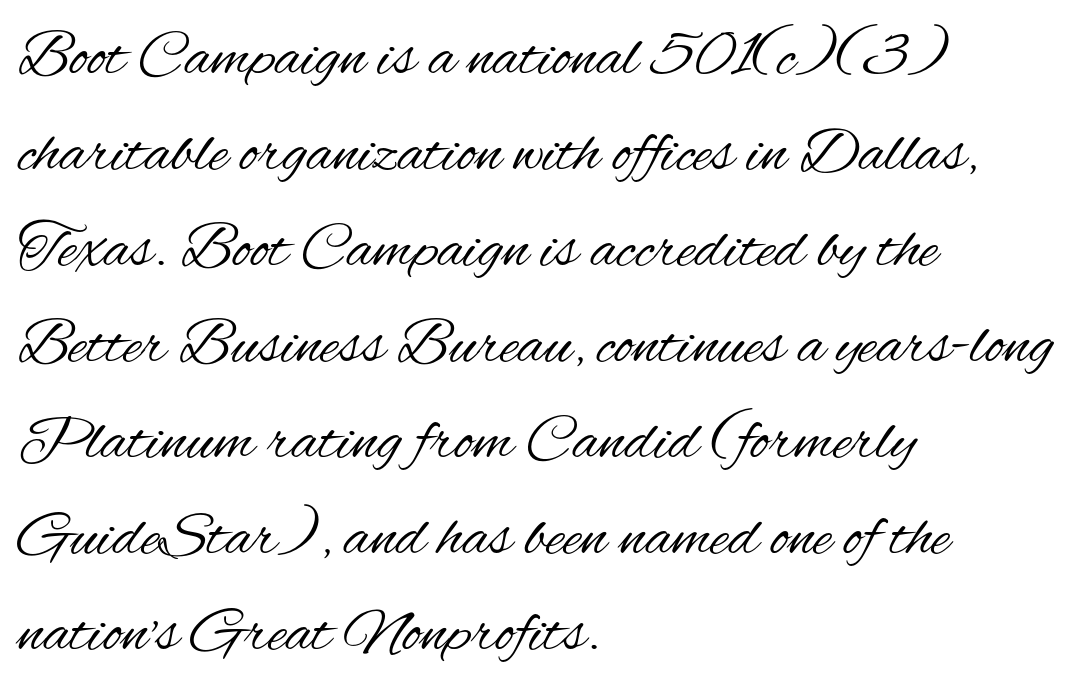
The image shows 64 px regular-weight, condensed sans-serif type; set left-aligned, normal line spacing (1.5x), normal letter spacing, not underlined; medium stroke contrast and a small x-height.
